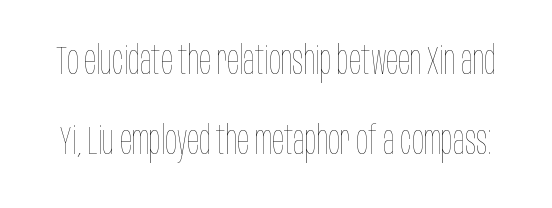
The image shows 39 px thin, condensed type, upright; set loose line spacing (2.06x), normal letter spacing, not underlined; low stroke contrast and a large x-height.
